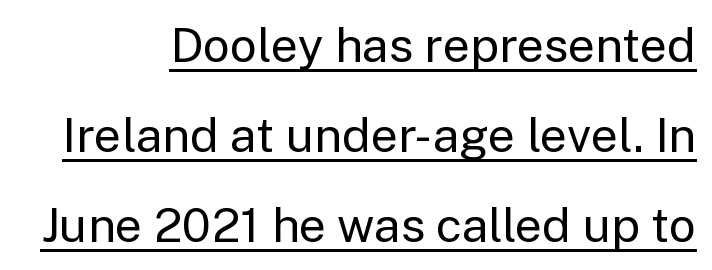
Q: Is the text bold? A: No.
Q: Is the text italic (slanted)? A: No, it is upright.
Q: Is the typeface a serif or a sans-serif typeface? A: Sans-serif.
Q: Is the text underlined? A: Yes.
Q: How is the paragraph aligned? A: Right-aligned.
Q: Is the spacing between letters normal or unusually wide? A: Normal.
Q: Width (condensed, normal, or wide)? A: Normal.
Q: Stroke contrast? A: Low.
Q: x-height? A: Medium.
Q: Monospaced? A: No.
